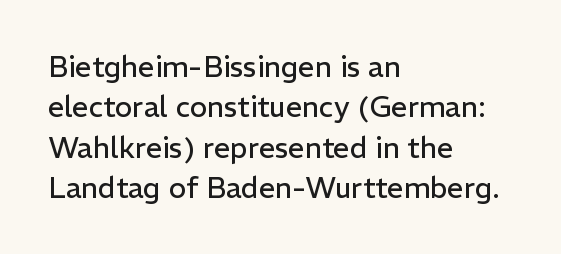
{"serif": "no", "italic": "no", "bold": "no", "weight": "regular", "width": "normal", "stroke_contrast": "low", "x_height": "medium", "monospaced": "no", "underline": "no", "align": "left", "line_spacing": "normal", "line_spacing_ratio": 1.39, "letter_spacing": "normal", "letter_spacing_em": 0.0, "glyph_px": 29}
